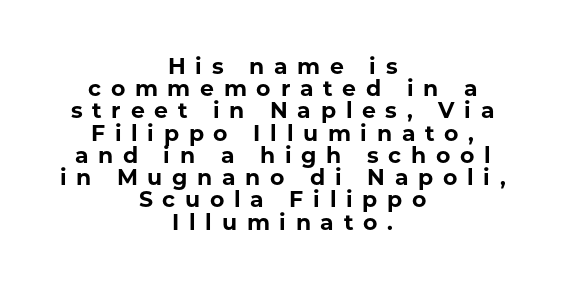
Is the letter spacing exaggerated? Yes — the characters are pushed far apart. Thick stems and heavy bowls — unmistakably bold. One-word summary of the alignment: center. The space beneath each line is pristine and unruled.
